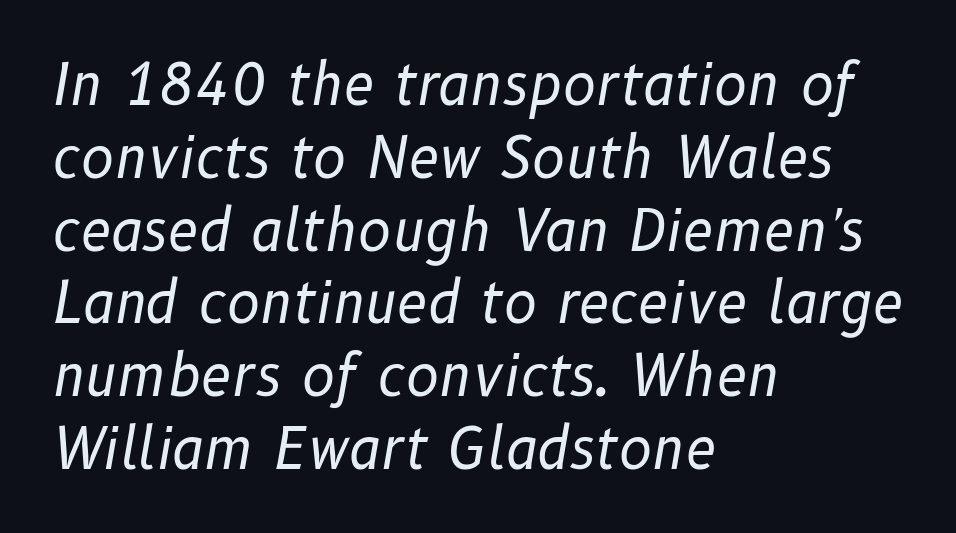
You could call the tracking neutral — neither tight nor loose. Bare-footed words on every line. The weight tops out at a normal text grade. Note the varied advance widths — an 'i' is clearly narrower than an 'm'. The vertical gap from one line to the next is medium.
